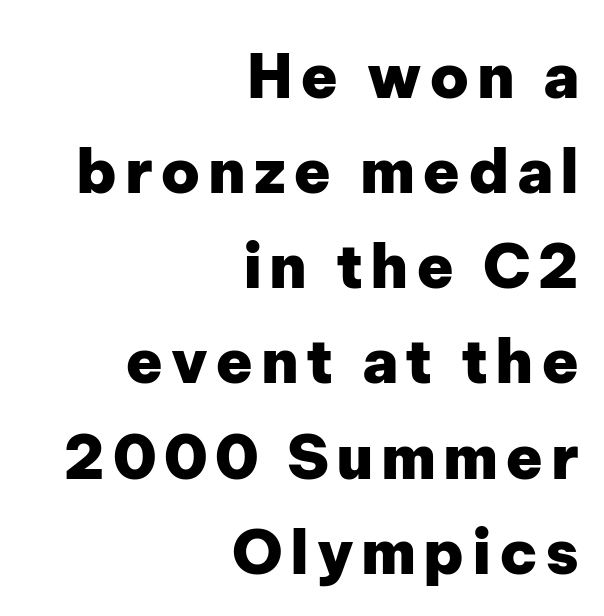
The image shows 61 px heavy sans-serif type, upright; set right-aligned, normal line spacing (1.56x), not underlined; low stroke contrast and a medium x-height.
